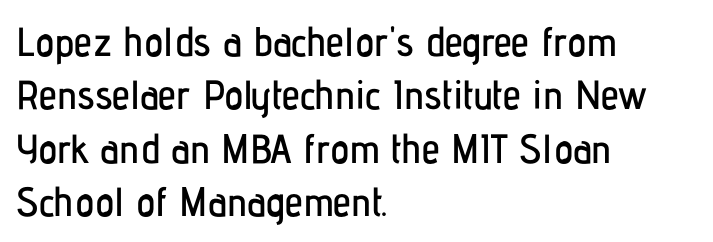
Q: Is the text italic (slanted)? A: No, it is upright.
Q: Is the typeface a serif or a sans-serif typeface? A: Sans-serif.
Q: Is the text underlined? A: No.
Q: How is the paragraph aligned? A: Left-aligned.
Q: Is the spacing between letters normal or unusually wide? A: Normal.
Q: Is the spacing between lines tight, normal or loose? A: Normal.
Q: Width (condensed, normal, or wide)? A: Condensed.
Q: Stroke contrast? A: Low.
Q: x-height? A: Medium.
Q: Monospaced? A: No.
